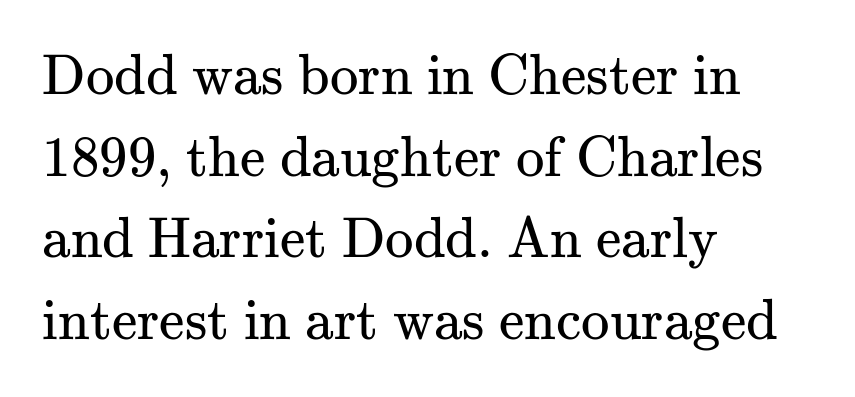
{"serif": "yes", "italic": "no", "bold": "no", "weight": "regular", "width": "normal", "stroke_contrast": "medium", "x_height": "small", "monospaced": "no", "underline": "no", "align": "left", "line_spacing": "normal", "line_spacing_ratio": 1.43, "letter_spacing": "normal", "letter_spacing_em": 0.0, "glyph_px": 57}
